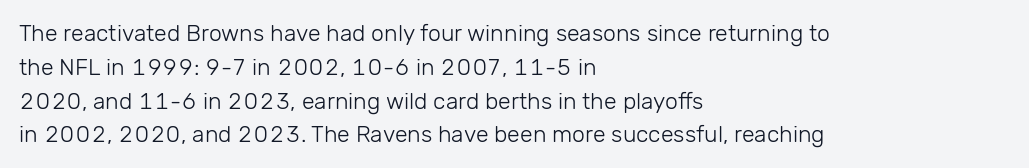
The image shows 23 px text type, upright; set left-aligned, normal line spacing (1.47x), normal letter spacing, not underlined.
